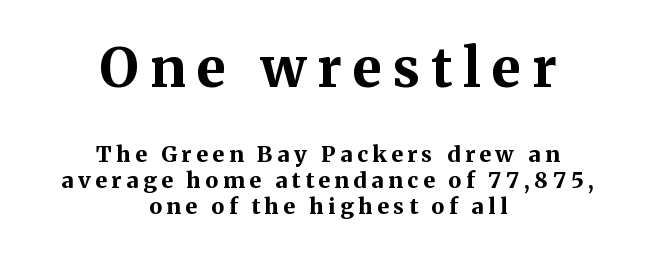
The image shows 54 px bold serif type, upright; set centered, line spacing 1.18x, unusually wide letter spacing (+0.21 em), not underlined; the first (top) block is 2.45x larger; medium stroke contrast and a medium x-height.
